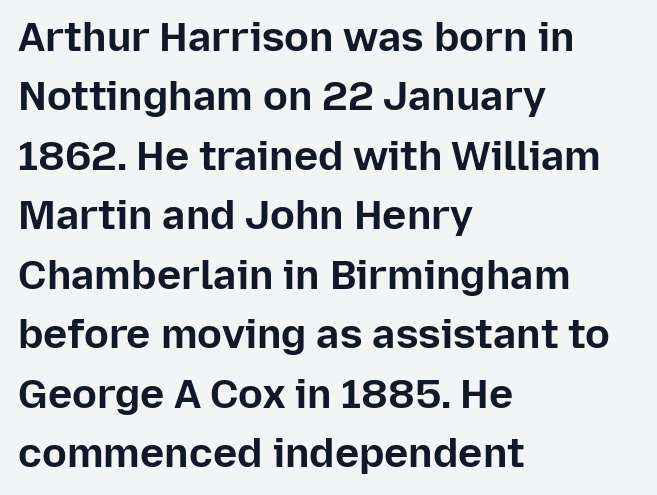
Notice how descenders clear the ascenders below comfortably — that's standard leading. The letters stand straight up with perfectly vertical stems. This is heavy type, rendered in bold. A typesetter would call this proportional, since set widths differ per character. The foot of each line stays bare and open.
